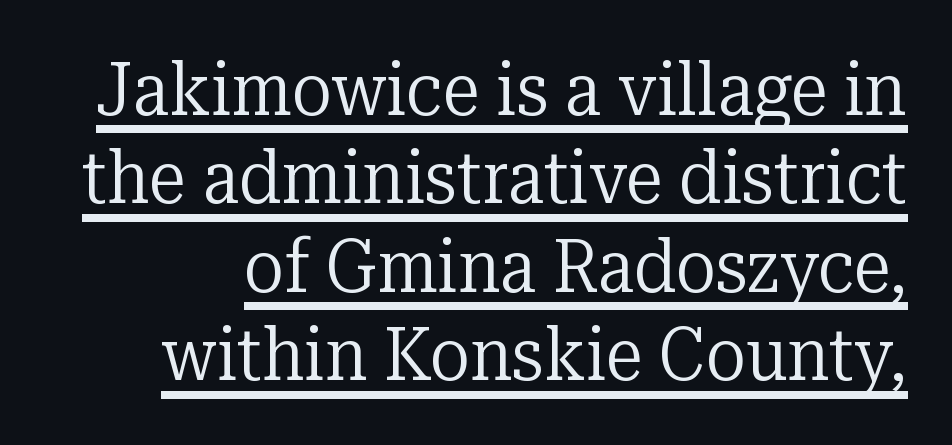
The image shows 75 px regular-weight serif type, upright; set line spacing 1.18x, normal letter spacing, underlined; low stroke contrast and a medium x-height.
